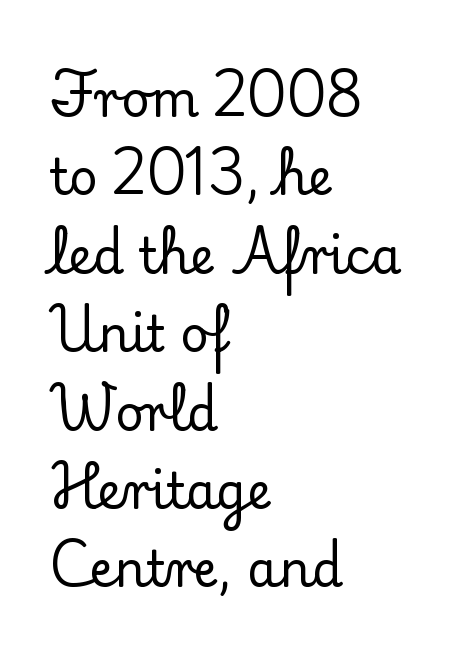
Style check: upright. No word sits above an underline. Each letter keeps its own natural width here, so spacing adapts to shape. A student would call this left alignment; a typographer would say flush left, rag right. The line texture is even and compact thanks to regular tracking. Letterform terminals end in serifs throughout the passage.
